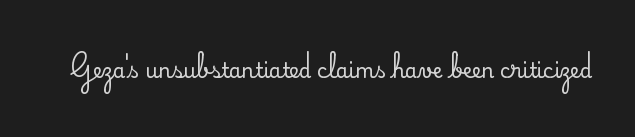
These lines keep a tight, regular rhythm from letter to letter. Unmarked baselines from the first word to the last. Italic: no, the glyphs are upright roman.
